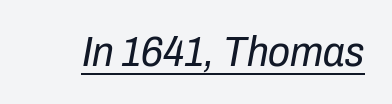
Varying glyph widths throughout — classic text-font behaviour. This sample uses an oblique cut, with every glyph tilted off the vertical. Stroke mass is kept to a normal reading level or below. The type is set solid horizontally, with unmodified tracking.
